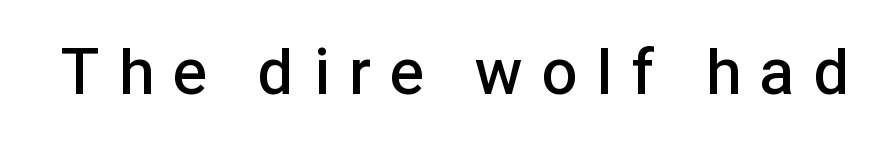
The image shows 64 px semibold sans-serif type, upright; set unusually wide letter spacing (+0.31 em), not underlined; low stroke contrast and a medium x-height.
